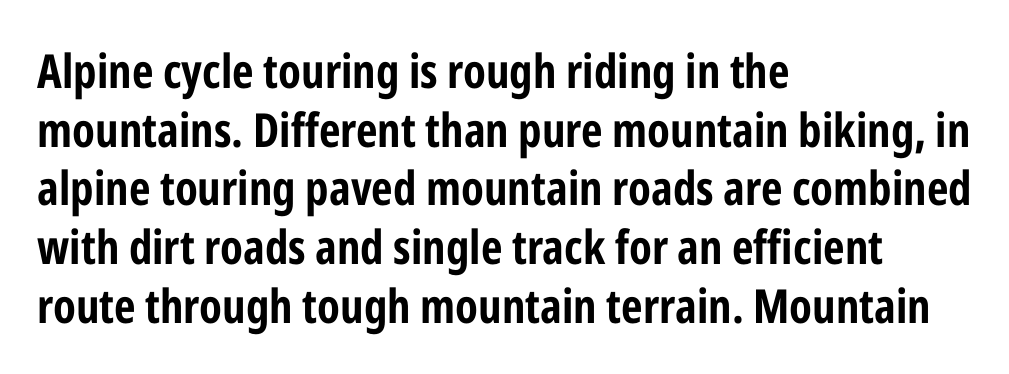
The image shows 47 px bold, condensed sans-serif type, upright; set left-aligned, normal line spacing (1.25x), normal letter spacing, not underlined; low stroke contrast and a medium x-height.
